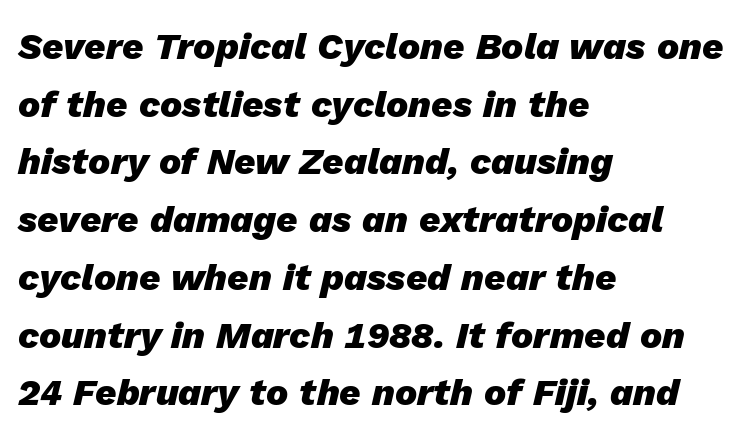
{"italic": "yes", "lean": "right", "slant_degrees": 13, "bold": "yes", "weight": "heavy", "width": "normal", "stroke_contrast": "low", "x_height": "medium", "monospaced": "no", "underline": "no", "align": "left", "line_spacing": "normal", "line_spacing_ratio": 1.56, "letter_spacing": "normal", "letter_spacing_em": 0.0, "glyph_px": 37}
